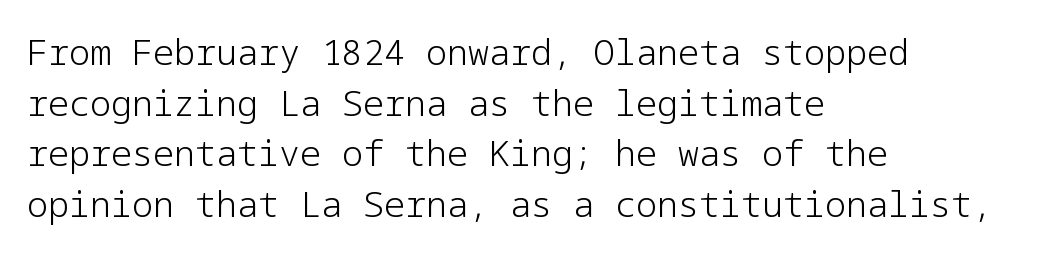
Reading down the block, your eye returns to a fixed left position each line. Plain, unruled lines of type. Honestly, the row spacing looks completely unremarkable. You can tell it's not italic because the verticals are truly vertical.
